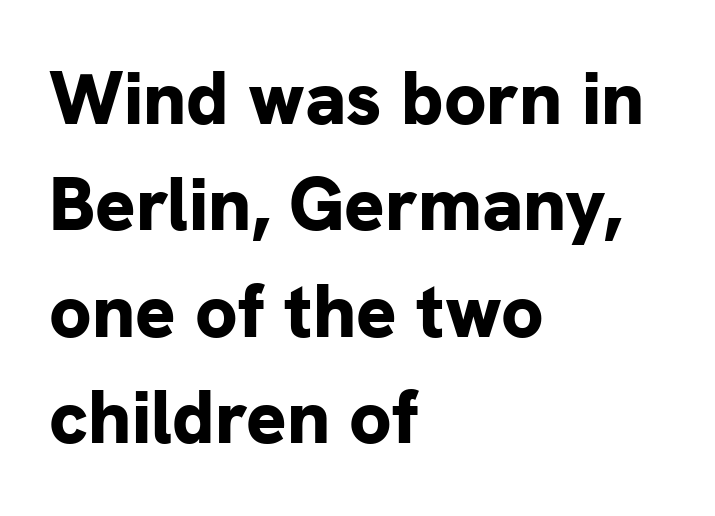
The image shows 75 px bold sans-serif type, upright; set left-aligned, normal line spacing (1.42x), normal letter spacing, not underlined; low stroke contrast and a medium x-height.
